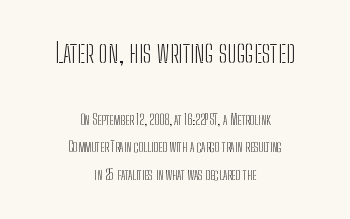
The text block is weighted toward neither margin, spreading evenly from the middle. You can tell it's not italic because the verticals are truly vertical. Stem width sits at or under what a default text font uses. Honestly, the rows look like they've been pulled way apart. The rendering shrinks the type as you move from the upper chunk to the lower.
